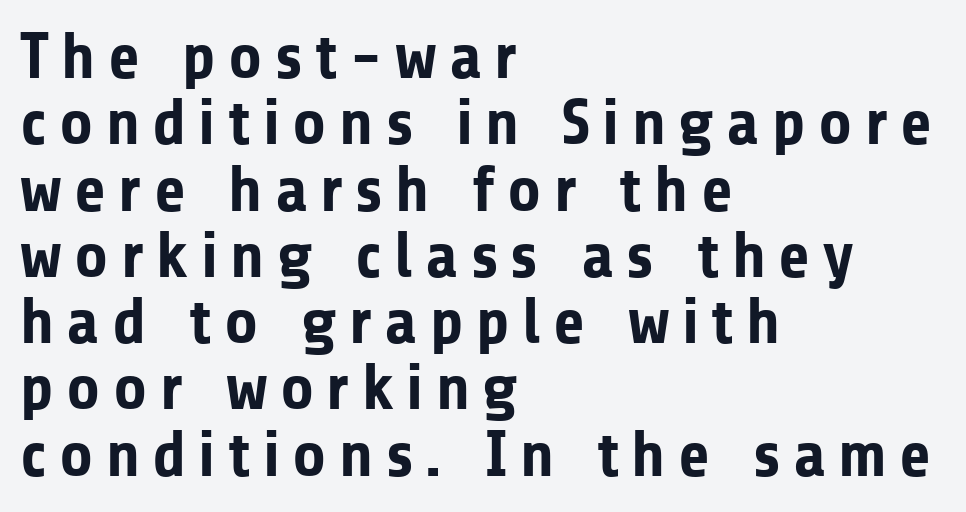
Q: Is the text bold? A: Yes.
Q: Is the text italic (slanted)? A: No, it is upright.
Q: Is the typeface a serif or a sans-serif typeface? A: Sans-serif.
Q: Is the text underlined? A: No.
Q: How is the paragraph aligned? A: Left-aligned.
Q: Is the spacing between lines tight, normal or loose? A: Tight.
Q: Width (condensed, normal, or wide)? A: Normal.
Q: Stroke contrast? A: Low.
Q: x-height? A: Medium.
Q: Monospaced? A: No.
